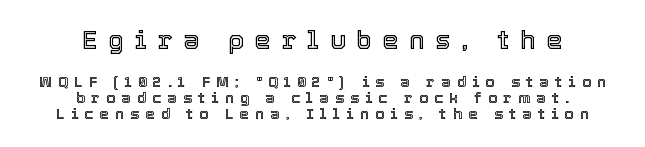
Q: Is the text italic (slanted)? A: No, it is upright.
Q: Is the text underlined? A: No.
Q: How is the paragraph aligned? A: Centered.
Q: Is the spacing between letters normal or unusually wide? A: Unusually wide.
Q: Is the spacing between lines tight, normal or loose? A: Tight.
Q: Which block of text is set in a larger size, the first (top) or the second (bottom)? A: The first (top) one.
